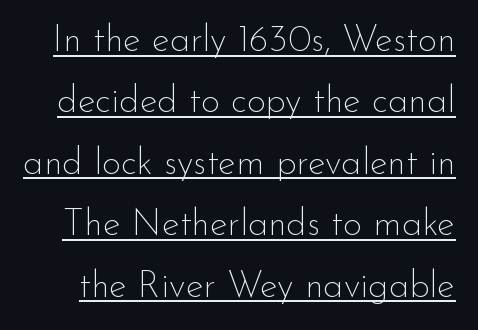
Q: Is the text bold? A: No.
Q: Is the text italic (slanted)? A: No, it is upright.
Q: Is the typeface a serif or a sans-serif typeface? A: Sans-serif.
Q: Is the text underlined? A: Yes.
Q: Is the spacing between letters normal or unusually wide? A: Normal.
Q: Is the spacing between lines tight, normal or loose? A: Normal.
Q: Width (condensed, normal, or wide)? A: Normal.
Q: Stroke contrast? A: Low.
Q: x-height? A: Small.
Q: Monospaced? A: No.
